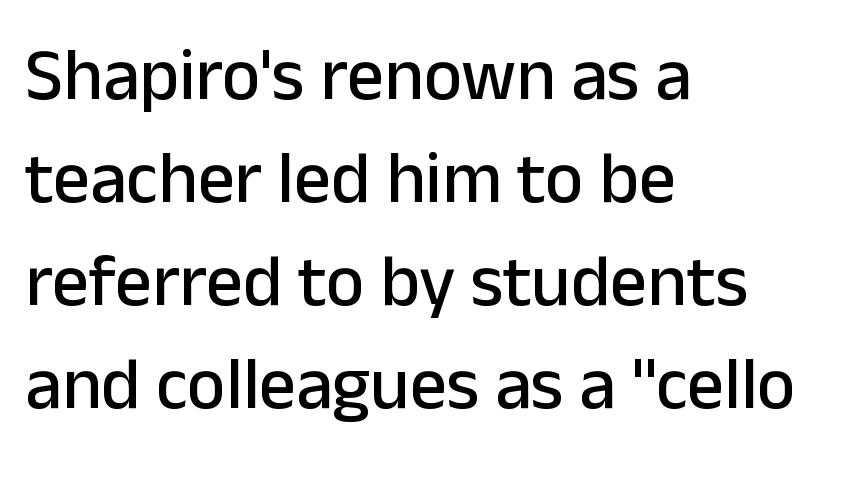
Q: Is the text italic (slanted)? A: No, it is upright.
Q: Is the typeface a serif or a sans-serif typeface? A: Sans-serif.
Q: Is the text underlined? A: No.
Q: How is the paragraph aligned? A: Left-aligned.
Q: Is the spacing between letters normal or unusually wide? A: Normal.
Q: Is the spacing between lines tight, normal or loose? A: Normal.
Q: Width (condensed, normal, or wide)? A: Normal.
Q: Stroke contrast? A: Low.
Q: x-height? A: Medium.
Q: Monospaced? A: No.
